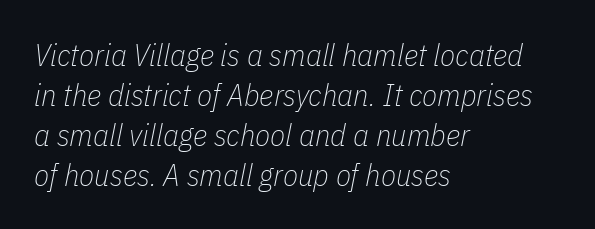
The image shows 31 px thin, condensed type, italic (leaning right); set left-aligned, normal line spacing (1.29x), normal letter spacing, not underlined; low stroke contrast and a medium x-height.
